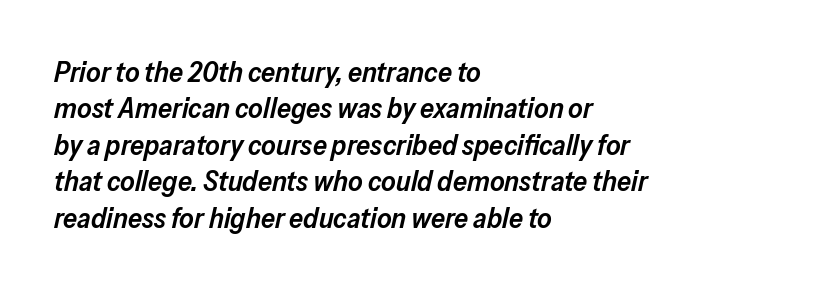
{"italic": "yes", "lean": "right", "slant_degrees": 13, "bold": "semi", "weight": "semibold", "width": "normal", "stroke_contrast": "low", "x_height": "medium", "monospaced": "no", "underline": "no", "align": "left", "line_spacing": "normal", "line_spacing_ratio": 1.3, "letter_spacing": "normal", "letter_spacing_em": 0.0, "glyph_px": 28}
